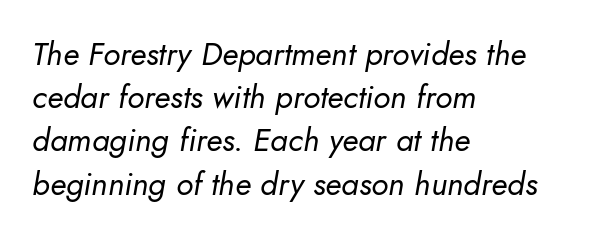
{"italic": "yes", "lean": "right", "slant_degrees": 10, "bold": "no", "weight": "regular", "width": "normal", "stroke_contrast": "low", "x_height": "small", "monospaced": "no", "underline": "no", "align": "left", "line_spacing": "normal", "line_spacing_ratio": 1.35, "letter_spacing": "normal", "letter_spacing_em": 0.0, "glyph_px": 32}
